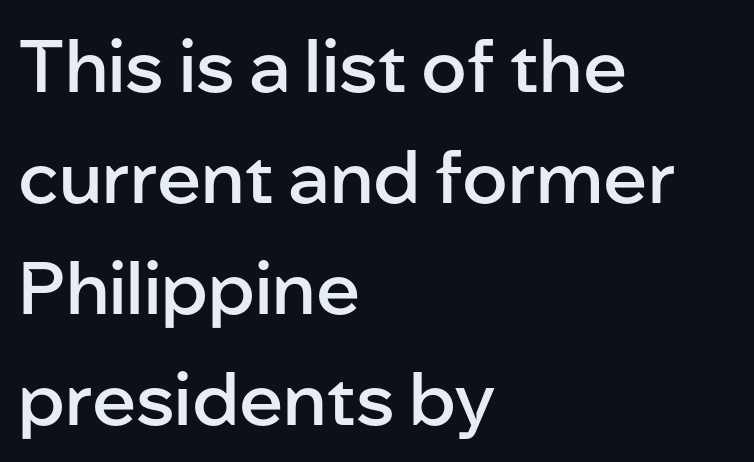
Q: Is the text bold? A: Semi-bold.
Q: Is the text italic (slanted)? A: No, it is upright.
Q: Is the typeface a serif or a sans-serif typeface? A: Sans-serif.
Q: Is the text underlined? A: No.
Q: How is the paragraph aligned? A: Left-aligned.
Q: Is the spacing between letters normal or unusually wide? A: Normal.
Q: Is the spacing between lines tight, normal or loose? A: Normal.
Q: Width (condensed, normal, or wide)? A: Normal.
Q: Stroke contrast? A: Low.
Q: x-height? A: Medium.
Q: Monospaced? A: No.
